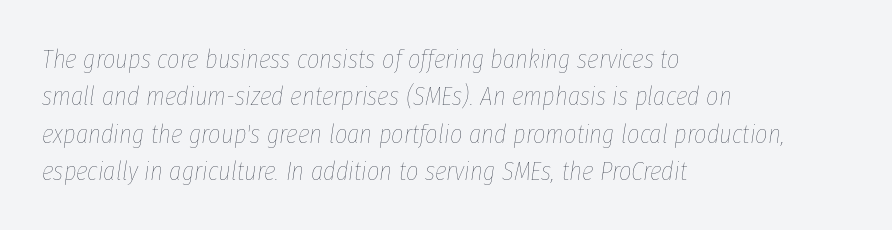
These lines sit exactly where default settings would place them. This rendering features lettering with no underline. The face used here is rendered with its standard letterfit. Compared with a centered layout, this one pins lines to the left instead. Does the lettering tilt? It does — this is italic. Bold? No — there's no thickening of the strokes.
